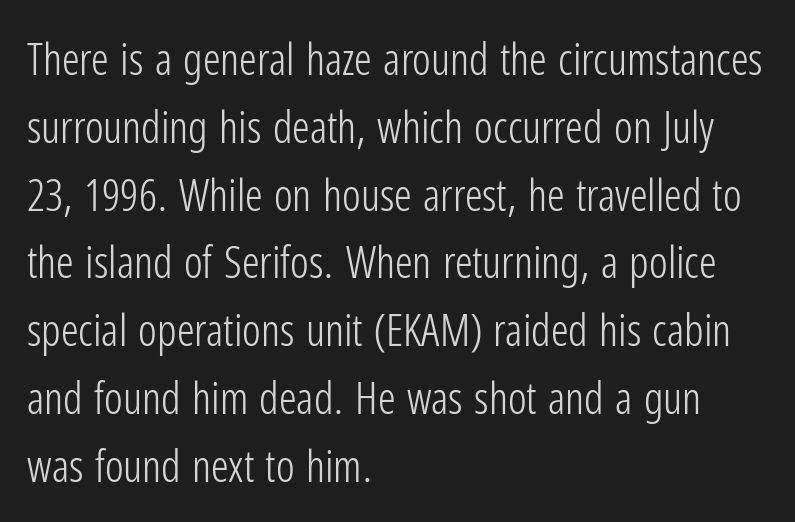
Q: Is the text bold? A: No.
Q: Is the text italic (slanted)? A: No, it is upright.
Q: Is the typeface a serif or a sans-serif typeface? A: Sans-serif.
Q: Is the text underlined? A: No.
Q: How is the paragraph aligned? A: Left-aligned.
Q: Is the spacing between letters normal or unusually wide? A: Normal.
Q: Is the spacing between lines tight, normal or loose? A: Normal.
Q: Width (condensed, normal, or wide)? A: Condensed.
Q: Stroke contrast? A: Low.
Q: x-height? A: Medium.
Q: Monospaced? A: No.
